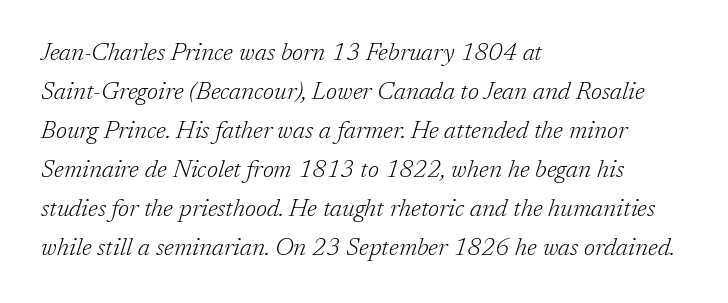
Words appear dense and cohesive because spacing is normal. The text carries the slant typical of an italic or oblique font. The compositor pushed each line to the left boundary. Each new line begins a customary step beneath the previous one. Bold? No — there's no thickening of the strokes. Clear beneath every line of the passage.
